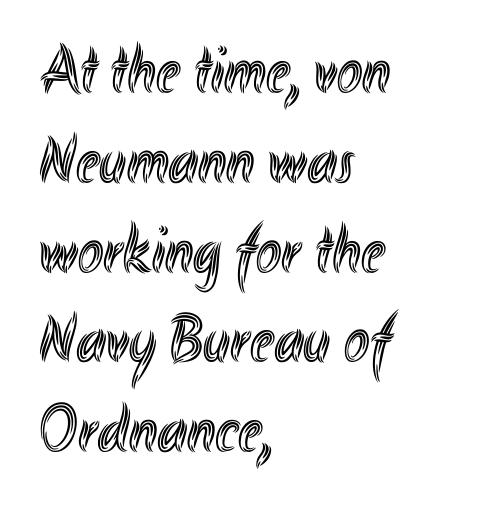
Q: Is the text italic (slanted)? A: Yes.
Q: Is the text underlined? A: No.
Q: How is the paragraph aligned? A: Left-aligned.
Q: Is the spacing between letters normal or unusually wide? A: Normal.
Q: Is the spacing between lines tight, normal or loose? A: Normal.
Q: Width (condensed, normal, or wide)? A: Condensed.
Q: x-height? A: Small.
Q: Monospaced? A: No.
